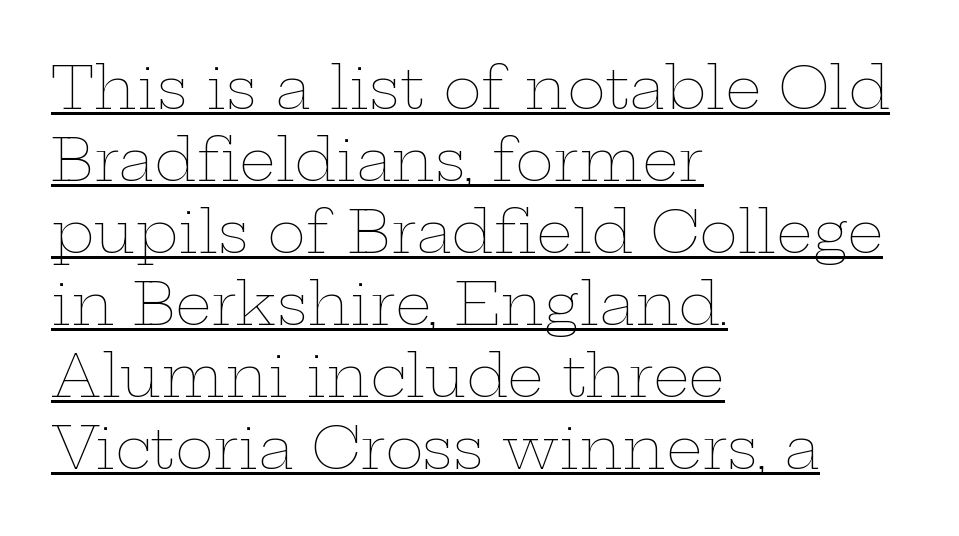
{"italic": "no", "bold": "no", "weight": "thin", "width": "wide", "stroke_contrast": "low", "x_height": "medium", "monospaced": "no", "underline": "yes", "align": "left", "line_spacing_ratio": 1.24, "letter_spacing": "normal", "letter_spacing_em": 0.0, "glyph_px": 58}
